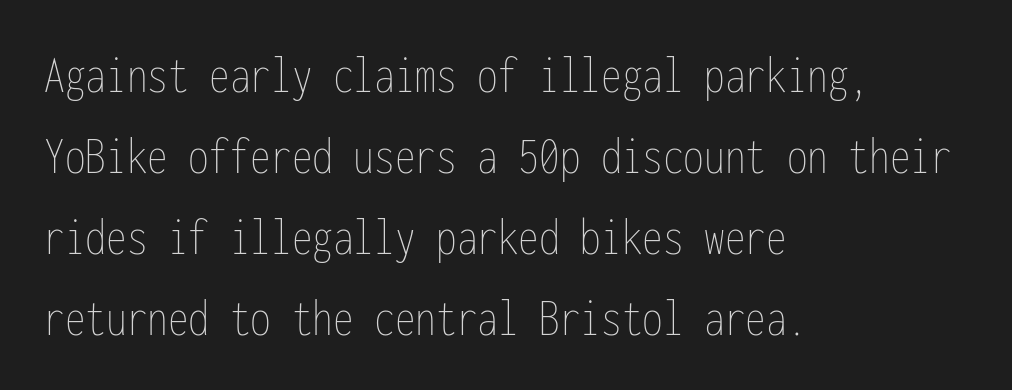
The image shows 55 px thin, condensed type, upright, monospaced; set left-aligned, normal line spacing (1.47x), normal letter spacing, not underlined; low stroke contrast and a medium x-height.
